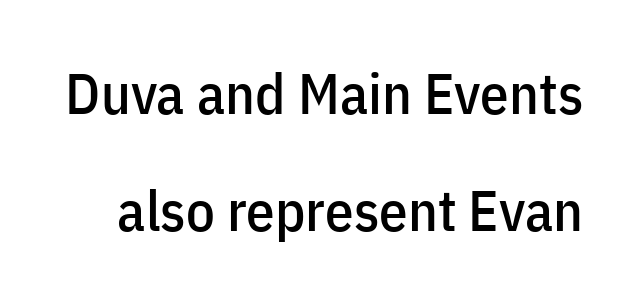
This rendering employs a face without finishing strokes, i.e., a sans-serif. Spacing verdict: proportional, widths tailored to each character. A typesetter would call this zero additional tracking. The letters stand upright; this is a roman face.
